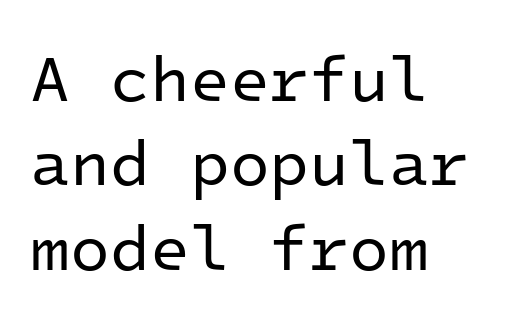
Q: Is the text bold? A: No.
Q: Is the text italic (slanted)? A: No, it is upright.
Q: Is the typeface a serif or a sans-serif typeface? A: Sans-serif.
Q: Is the text underlined? A: No.
Q: How is the paragraph aligned? A: Left-aligned.
Q: Is the spacing between letters normal or unusually wide? A: Normal.
Q: Is the spacing between lines tight, normal or loose? A: Normal.
Q: Width (condensed, normal, or wide)? A: Normal.
Q: Stroke contrast? A: Low.
Q: x-height? A: Medium.
Q: Monospaced? A: Yes.
